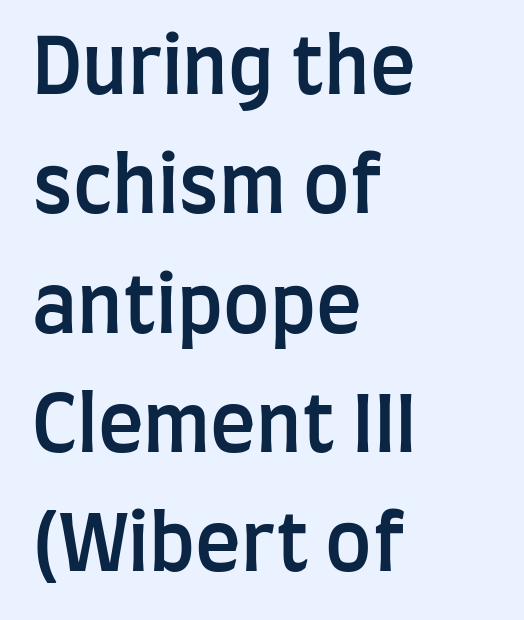
A classic flush-left, rag-right setting is used for this passage. This sample uses plain, unmodified letter spacing. In terms of leading, this rendering sits right in the middle. Unlike italic type, these characters show no tilt at all.
